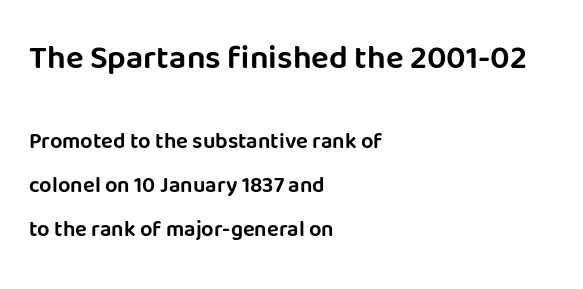
Q: Is the text italic (slanted)? A: No, it is upright.
Q: Is the typeface a serif or a sans-serif typeface? A: Sans-serif.
Q: Is the text underlined? A: No.
Q: How is the paragraph aligned? A: Left-aligned.
Q: Is the spacing between letters normal or unusually wide? A: Normal.
Q: Is the spacing between lines tight, normal or loose? A: Loose.
Q: Which block of text is set in a larger size, the first (top) or the second (bottom)? A: The first (top) one.
Q: Width (condensed, normal, or wide)? A: Normal.
Q: Stroke contrast? A: Low.
Q: x-height? A: Large.
Q: Monospaced? A: No.
